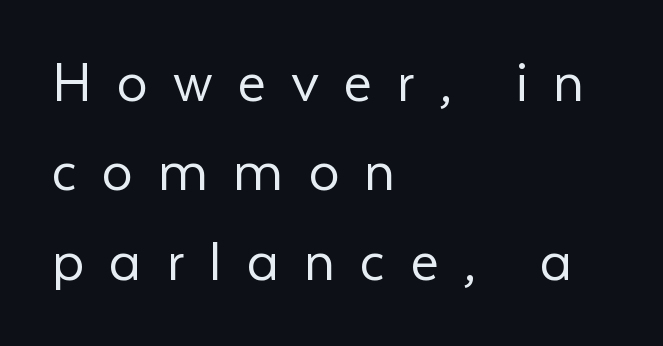
Q: Is the text bold? A: No.
Q: Is the text italic (slanted)? A: No, it is upright.
Q: Is the typeface a serif or a sans-serif typeface? A: Sans-serif.
Q: Is the text underlined? A: No.
Q: How is the paragraph aligned? A: Left-aligned.
Q: Is the spacing between letters normal or unusually wide? A: Unusually wide.
Q: Is the spacing between lines tight, normal or loose? A: Normal.
Q: Width (condensed, normal, or wide)? A: Normal.
Q: Stroke contrast? A: Low.
Q: x-height? A: Medium.
Q: Monospaced? A: No.
